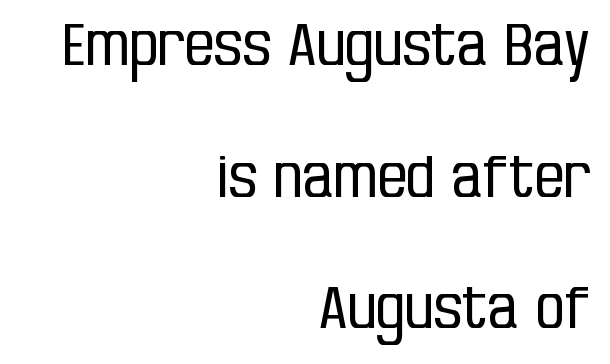
The image shows 58 px regular-weight, condensed sans-serif type, upright; set right-aligned, loose line spacing (2.27x), normal letter spacing, not underlined; low stroke contrast and a large x-height.
